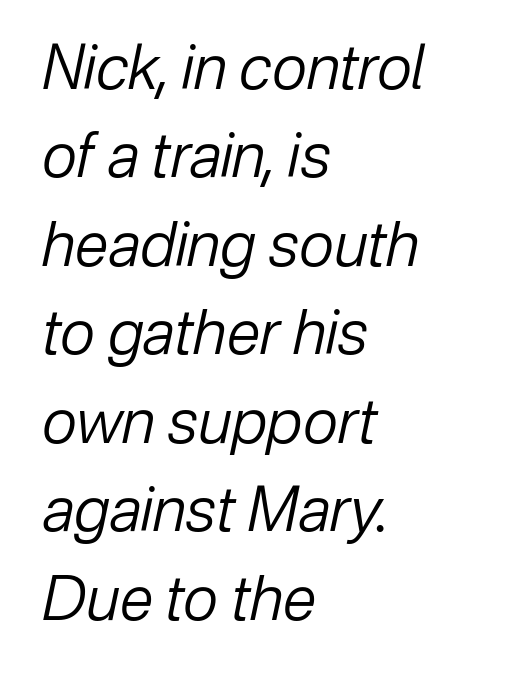
{"italic": "yes", "lean": "right", "slant_degrees": 12, "bold": "no", "weight": "regular", "width": "normal", "stroke_contrast": "low", "x_height": "medium", "monospaced": "no", "underline": "no", "align": "left", "line_spacing": "normal", "line_spacing_ratio": 1.45, "letter_spacing": "normal", "letter_spacing_em": 0.0, "glyph_px": 61}
